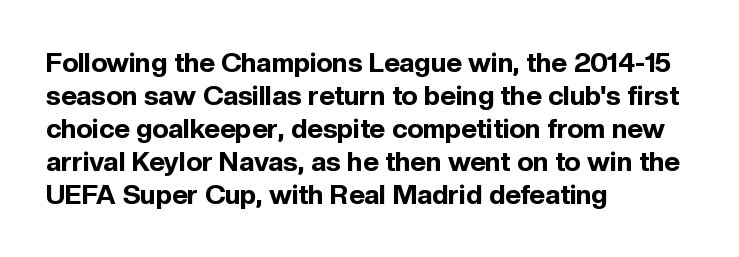
{"italic": "no", "bold": "yes", "underline": "no", "align": "left", "line_spacing_ratio": 1.22, "letter_spacing": "normal", "letter_spacing_em": 0.0, "glyph_px": 27}
